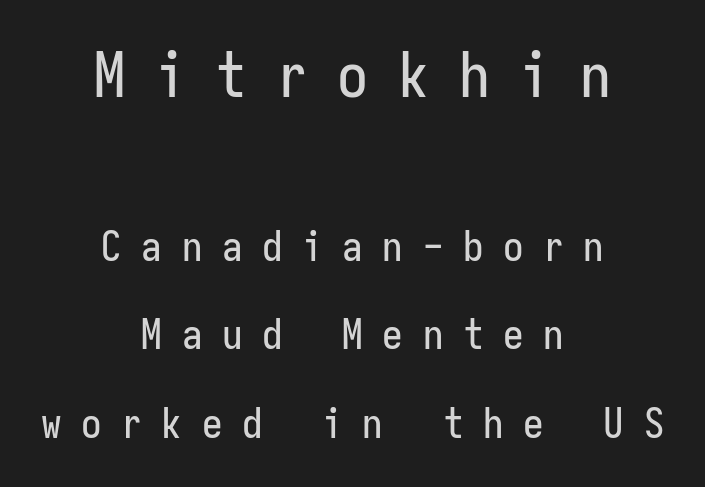
The image shows 62 px condensed sans-serif type, upright, monospaced; set centered, loose line spacing (2.16x), unusually wide letter spacing (+0.48 em), not underlined; the first (top) block is 1.51x larger; low stroke contrast and a medium x-height.
